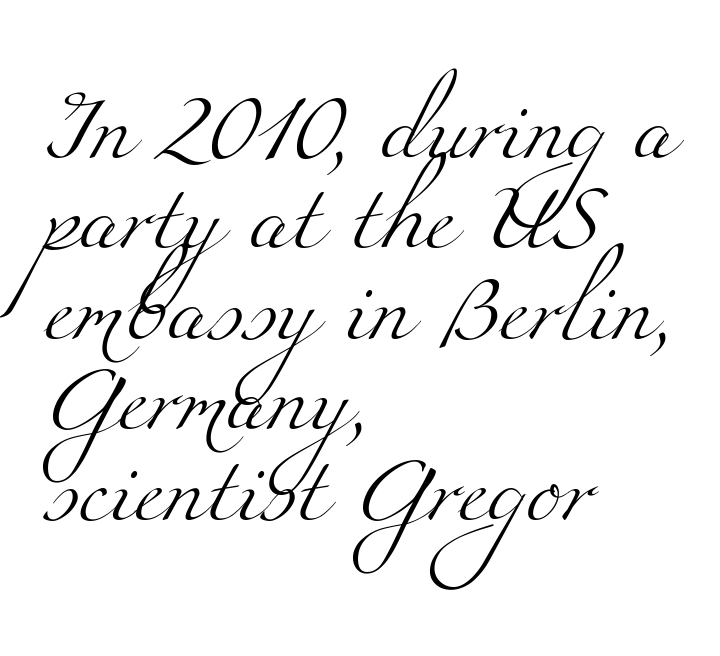
The passage shown is typed in a proportional face where columns would drift. Tracking here is standard; glyphs follow each other at the usual distance. Honestly, there is no underline to notice here at all. Does the copy run flush right? No — it runs flush left.
